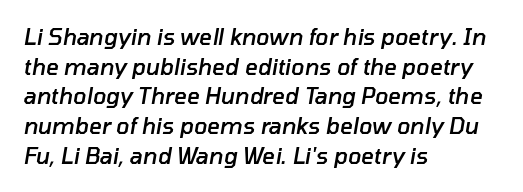
{"italic": "yes", "lean": "right", "slant_degrees": 10, "bold": "semi", "underline": "no", "align": "left", "line_spacing": "normal", "line_spacing_ratio": 1.35, "letter_spacing": "normal", "letter_spacing_em": 0.0, "glyph_px": 22}
